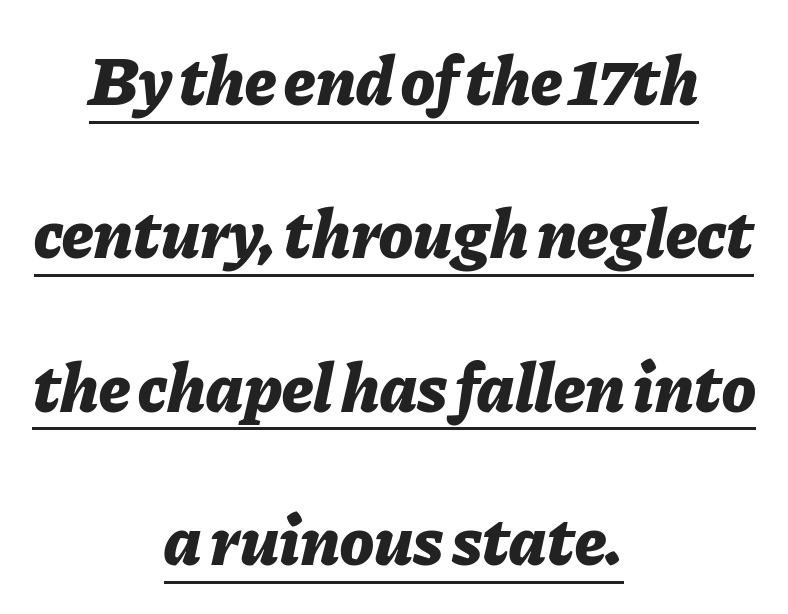
The image shows 70 px bold type, italic (leaning right); set centered, loose line spacing (2.19x), normal letter spacing, underlined; low stroke contrast and a medium x-height.
